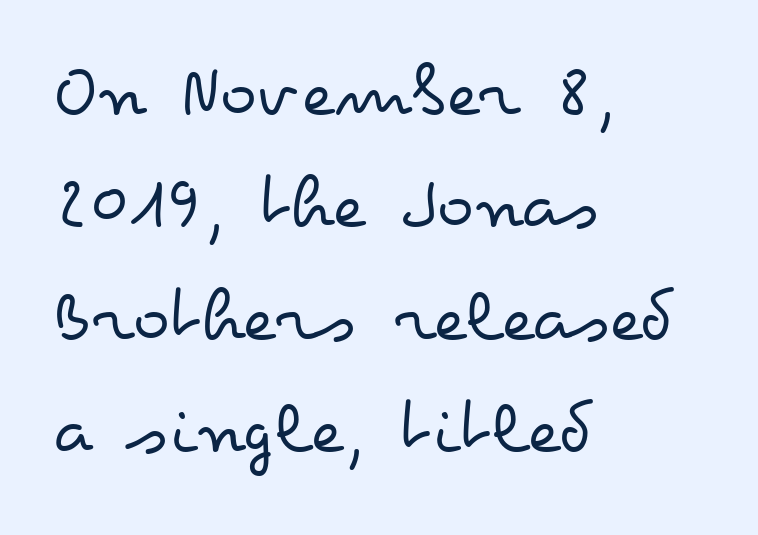
Q: Is the text bold? A: No.
Q: Is the text italic (slanted)? A: No, it is upright.
Q: Is the text underlined? A: No.
Q: How is the paragraph aligned? A: Left-aligned.
Q: Is the spacing between letters normal or unusually wide? A: Normal.
Q: Is the spacing between lines tight, normal or loose? A: Normal.
Q: Width (condensed, normal, or wide)? A: Wide.
Q: Stroke contrast? A: Low.
Q: x-height? A: Small.
Q: Monospaced? A: No.
